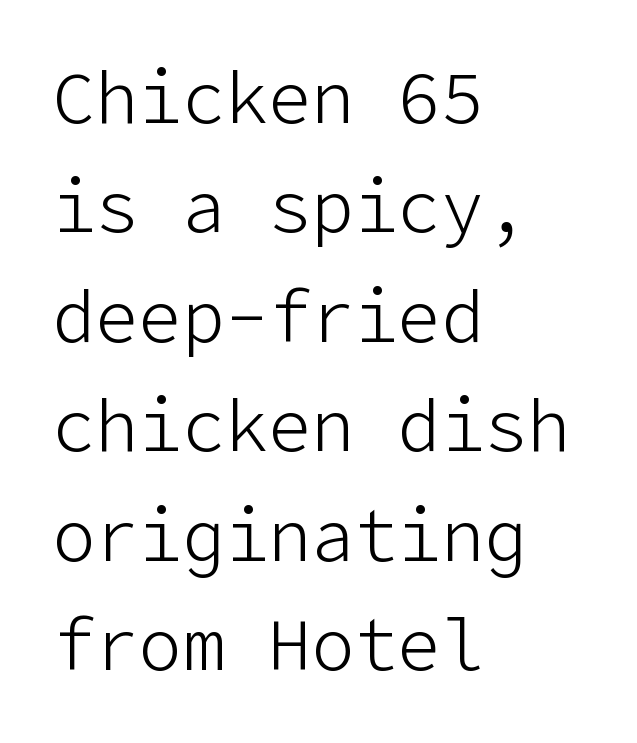
{"serif": "no", "italic": "no", "bold": "no", "weight": "light", "width": "normal", "stroke_contrast": "low", "x_height": "medium", "underline": "no", "align": "left", "line_spacing": "normal", "line_spacing_ratio": 1.52, "letter_spacing": "normal", "letter_spacing_em": 0.0, "glyph_px": 72}
